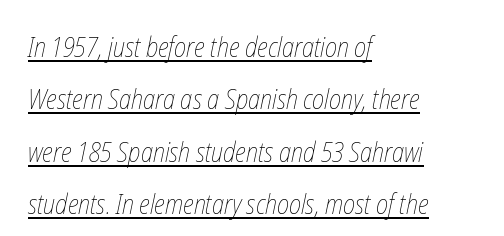
Q: Is the text bold? A: No.
Q: Is the text underlined? A: Yes.
Q: How is the paragraph aligned? A: Left-aligned.
Q: Is the spacing between letters normal or unusually wide? A: Normal.
Q: Is the spacing between lines tight, normal or loose? A: Loose.
